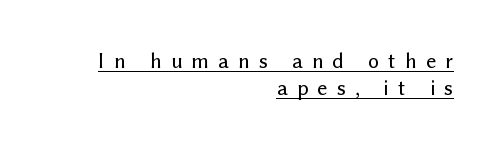
The letterforms stand isolated, each surrounded by extra space. Underlining? Definitely there. Tall strokes in this sample are plumb rather than angled. A flush-right, rag-left setting is used for this passage.
